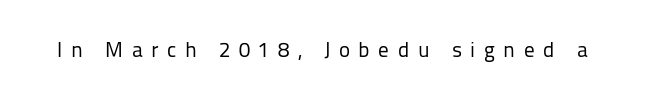
The image shows 21 px text type, upright; set unusually wide letter spacing (+0.41 em), not underlined.
